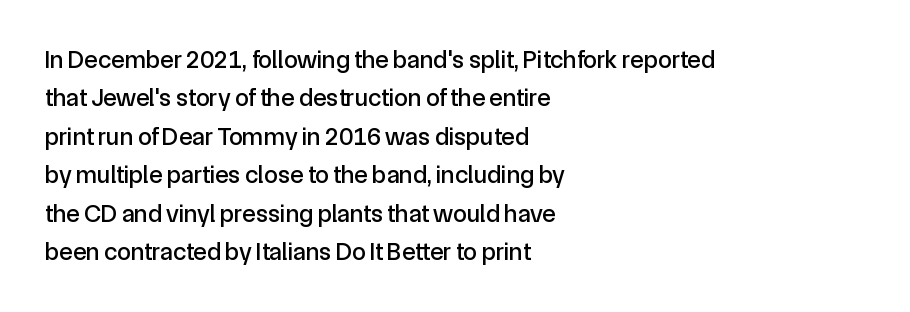
These lines stack with their left ends in a neat column. This is the regular roman posture of the typeface. Leading matches the norm, producing a regular column. No extra tracking has been applied to these lines. Type without underlining.
